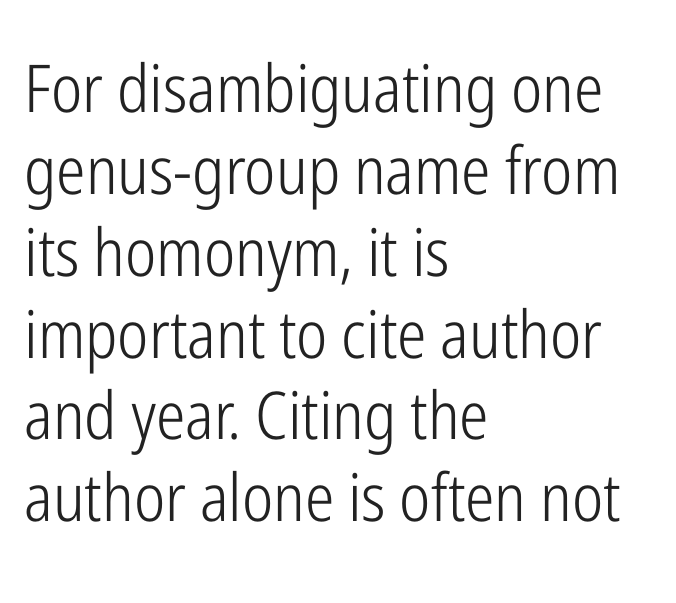
{"serif": "no", "italic": "no", "bold": "no", "weight": "light", "width": "condensed", "stroke_contrast": "low", "x_height": "medium", "monospaced": "no", "underline": "no", "align": "left", "line_spacing_ratio": 1.24, "letter_spacing": "normal", "letter_spacing_em": 0.0, "glyph_px": 66}
